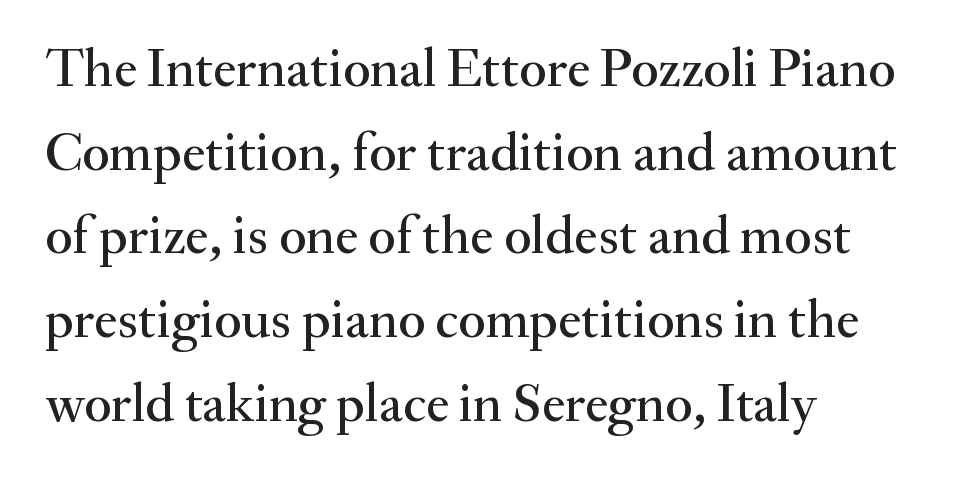
Q: Is the text italic (slanted)? A: No, it is upright.
Q: Is the typeface a serif or a sans-serif typeface? A: Serif.
Q: Is the text underlined? A: No.
Q: How is the paragraph aligned? A: Left-aligned.
Q: Is the spacing between letters normal or unusually wide? A: Normal.
Q: Is the spacing between lines tight, normal or loose? A: Normal.
Q: Width (condensed, normal, or wide)? A: Normal.
Q: Stroke contrast? A: Medium.
Q: x-height? A: Small.
Q: Monospaced? A: No.
